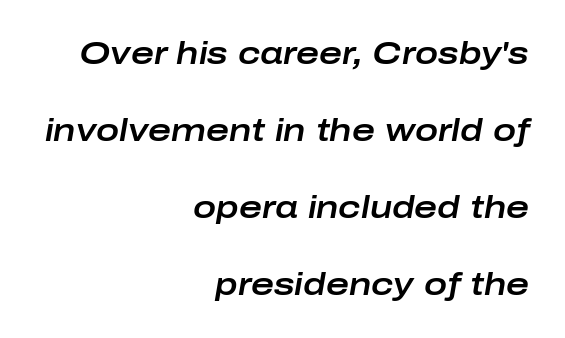
{"italic": "yes", "lean": "right", "slant_degrees": 10, "width": "wide", "stroke_contrast": "low", "x_height": "medium", "monospaced": "no", "underline": "no", "align": "right", "line_spacing": "loose", "line_spacing_ratio": 2.48, "letter_spacing": "normal", "letter_spacing_em": 0.0, "glyph_px": 31}
